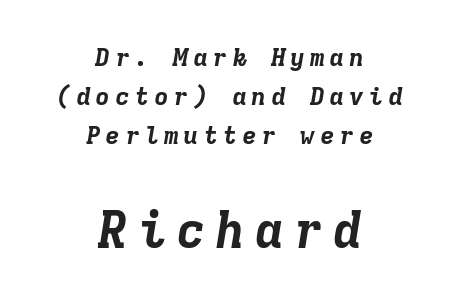
{"italic": "yes", "lean": "right", "slant_degrees": 9, "bold": "yes", "weight": "bold", "width": "normal", "stroke_contrast": "low", "x_height": "medium", "monospaced": "yes", "underline": "no", "align": "center", "line_spacing": "normal", "line_spacing_ratio": 1.57, "larger_block": "second", "size_ratio": 2.0, "glyph_px": 50}
